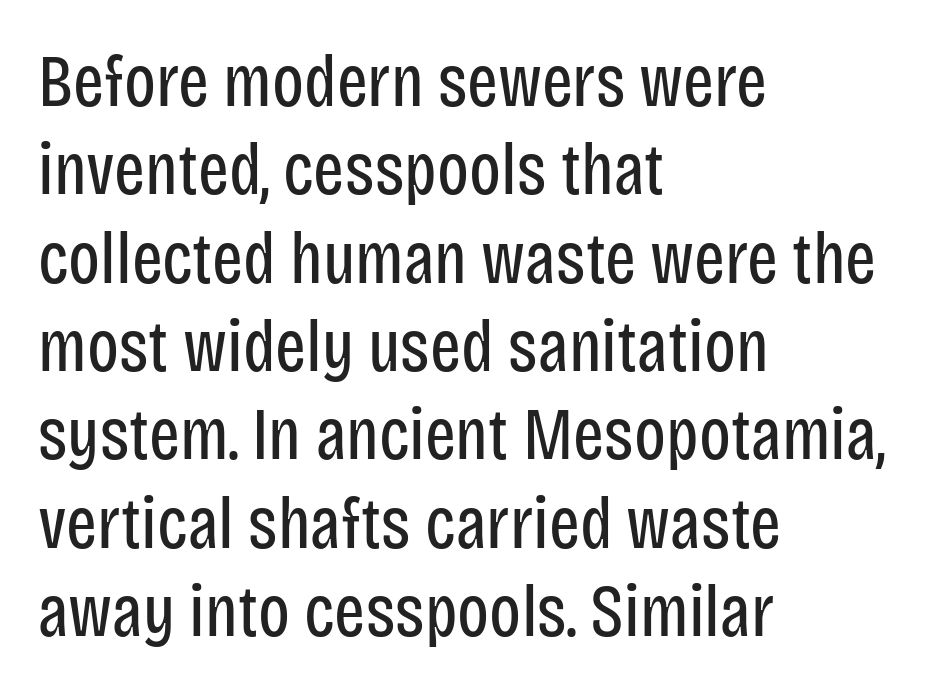
The image shows 73 px regular-weight, condensed sans-serif type, upright; set left-aligned, line spacing 1.21x, normal letter spacing, not underlined; low stroke contrast and a large x-height.
